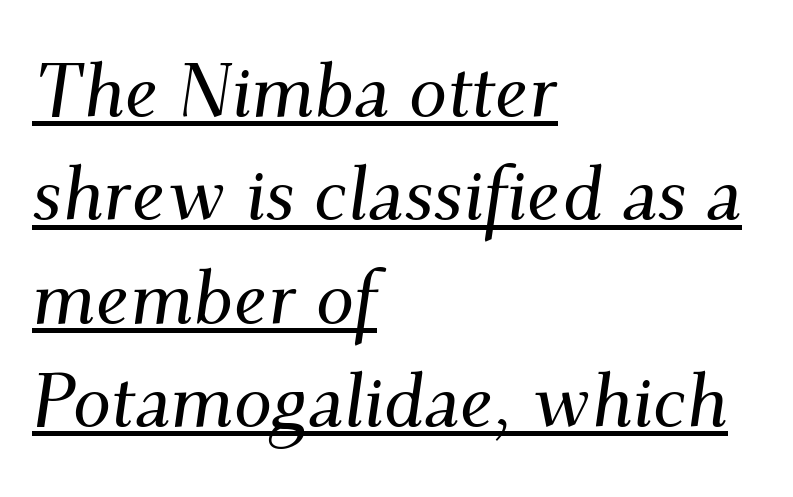
The rendering uses the underline text-decoration. These lines stack with their left ends in a neat column. One glance says typical: line gaps are just what's usual. Each letter's strokes conclude with small projecting serifs. Each word holds together tightly as a unit, with standard inter-letter gaps.
